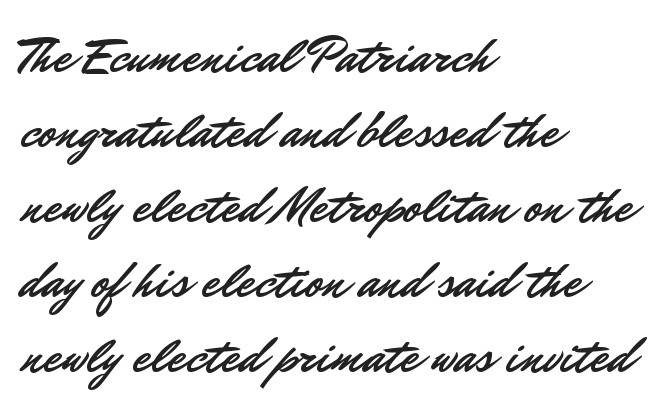
Q: Is the text italic (slanted)? A: Yes.
Q: Is the typeface a serif or a sans-serif typeface? A: Sans-serif.
Q: Is the text underlined? A: No.
Q: How is the paragraph aligned? A: Left-aligned.
Q: Is the spacing between letters normal or unusually wide? A: Normal.
Q: Is the spacing between lines tight, normal or loose? A: Normal.
Q: Width (condensed, normal, or wide)? A: Normal.
Q: Stroke contrast? A: Low.
Q: x-height? A: Small.
Q: Monospaced? A: No.
